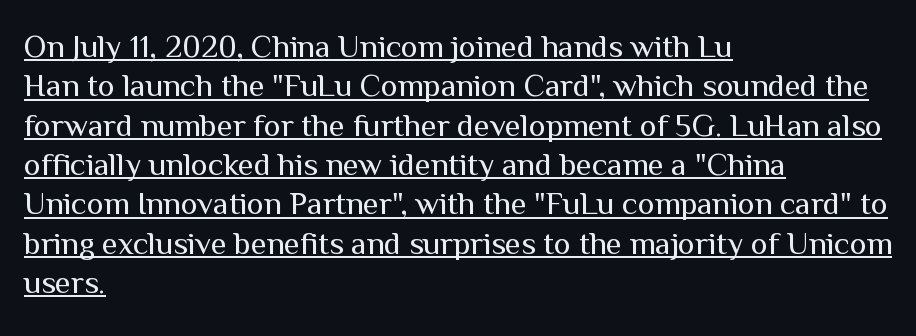
Q: Is the text bold? A: No.
Q: Is the text italic (slanted)? A: No, it is upright.
Q: Is the typeface a serif or a sans-serif typeface? A: Sans-serif.
Q: Is the text underlined? A: Yes.
Q: How is the paragraph aligned? A: Left-aligned.
Q: Is the spacing between letters normal or unusually wide? A: Normal.
Q: Width (condensed, normal, or wide)? A: Normal.
Q: Stroke contrast? A: Medium.
Q: x-height? A: Medium.
Q: Monospaced? A: No.
